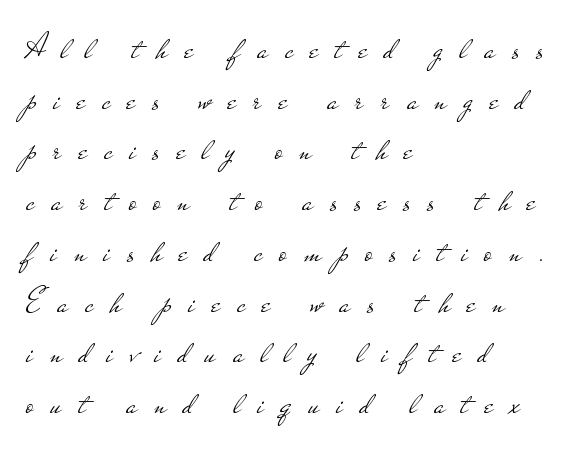
A light-to-regular cut is what we see here. Does the type have serifs? No, each stem ends abruptly. The rendering anchors every line to the left-hand side.
